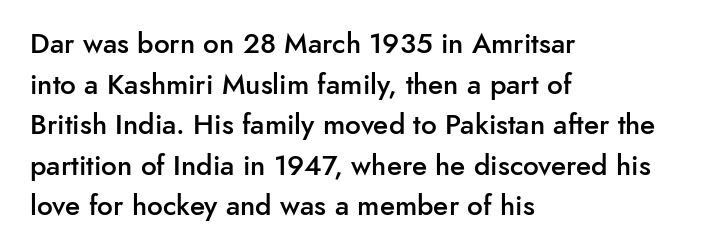
{"serif": "no", "italic": "no", "bold": "semi", "weight": "semibold", "width": "normal", "stroke_contrast": "low", "x_height": "small", "monospaced": "no", "underline": "no", "align": "left", "line_spacing": "normal", "line_spacing_ratio": 1.45, "letter_spacing": "normal", "letter_spacing_em": 0.0, "glyph_px": 28}
